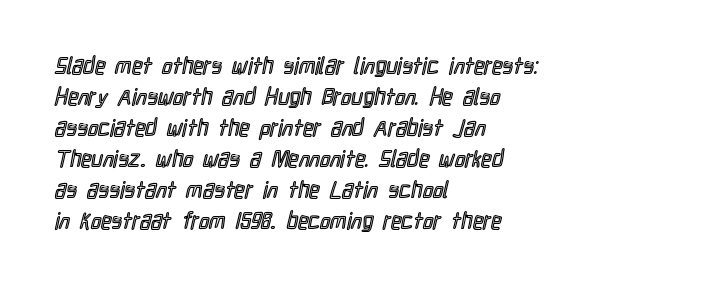
{"underline": "no", "align": "left", "line_spacing": "normal", "line_spacing_ratio": 1.35, "letter_spacing": "normal", "letter_spacing_em": 0.0, "glyph_px": 23}
